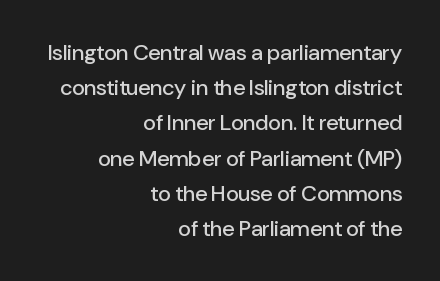
Q: Is the text italic (slanted)? A: No, it is upright.
Q: Is the text underlined? A: No.
Q: How is the paragraph aligned? A: Right-aligned.
Q: Is the spacing between letters normal or unusually wide? A: Normal.
Q: Is the spacing between lines tight, normal or loose? A: Normal.
